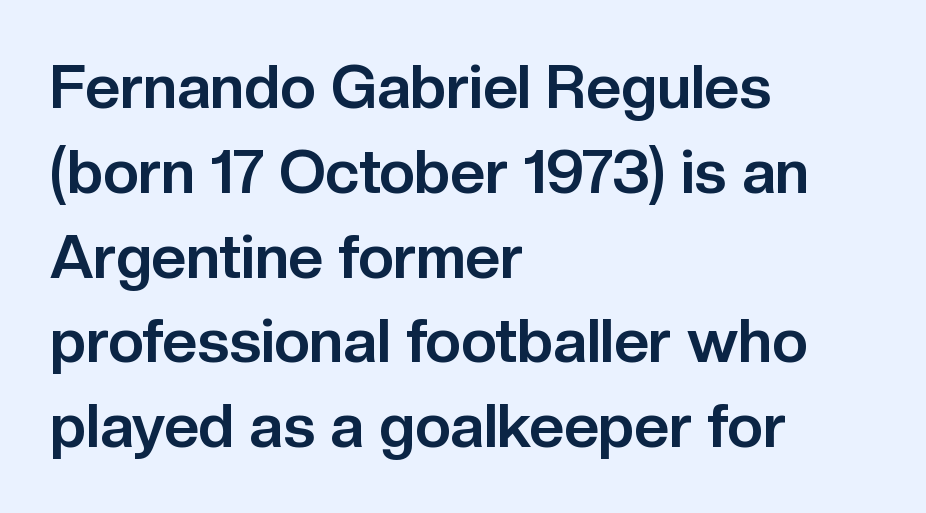
The image shows 61 px bold sans-serif type, upright; set left-aligned, normal line spacing (1.39x), normal letter spacing, not underlined; low stroke contrast and a medium x-height.
